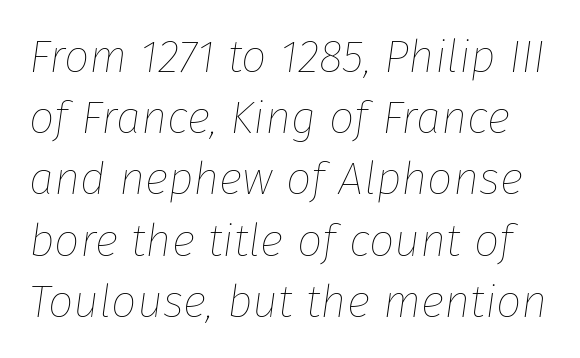
Think standard paragraph weight, or any step lighter than that. The designer left line spacing at the default. Each row of text sits above clean, open space. The axis of the letterforms is tilted away from vertical. There is no visible air inserted between adjacent glyphs. This sample has the flowing, uneven cadence of proportional lettering.
